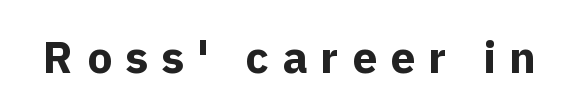
Q: Is the text bold? A: Yes.
Q: Is the text italic (slanted)? A: No, it is upright.
Q: Is the typeface a serif or a sans-serif typeface? A: Sans-serif.
Q: Is the text underlined? A: No.
Q: Is the spacing between letters normal or unusually wide? A: Unusually wide.
Q: Width (condensed, normal, or wide)? A: Normal.
Q: x-height? A: Medium.
Q: Monospaced? A: No.
